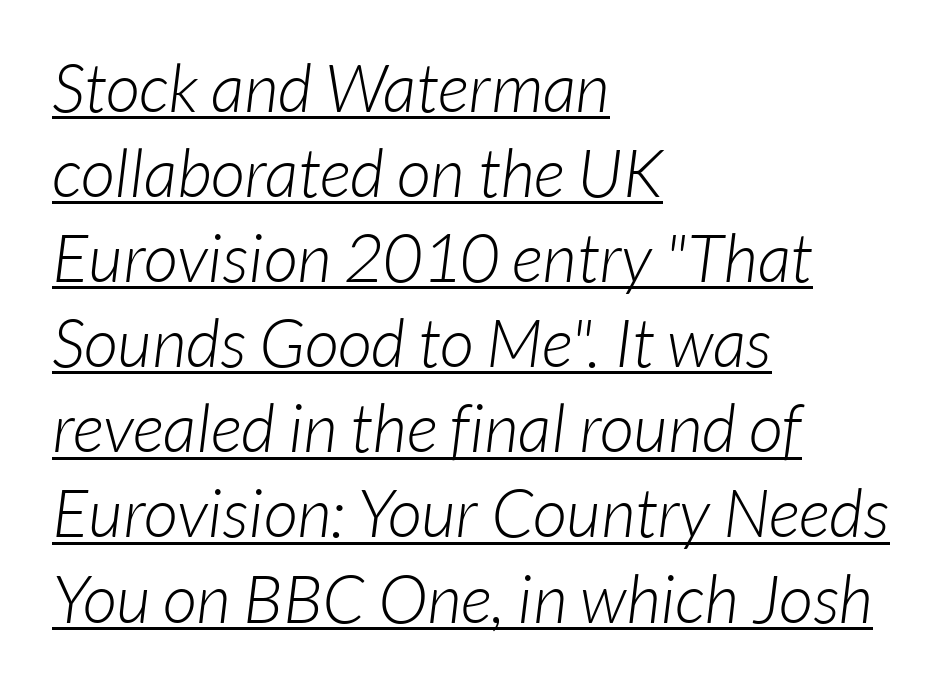
Q: Is the text bold? A: No.
Q: Is the typeface a serif or a sans-serif typeface? A: Sans-serif.
Q: Is the text underlined? A: Yes.
Q: How is the paragraph aligned? A: Left-aligned.
Q: Is the spacing between letters normal or unusually wide? A: Normal.
Q: Is the spacing between lines tight, normal or loose? A: Normal.
Q: Width (condensed, normal, or wide)? A: Normal.
Q: Stroke contrast? A: Low.
Q: x-height? A: Medium.
Q: Monospaced? A: No.
